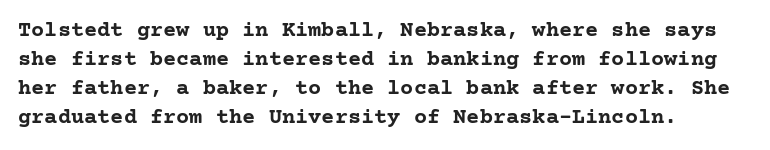
I'd describe the lettering as bold — thick and assertive. Line starts are locked; line ends wander. Nope, not italic — everything's standing straight. Only glyphs here, with clear space below each row.
